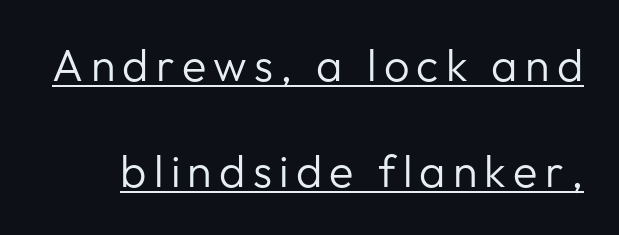
Rendered with straight, roman letterforms. The lines are spread far apart with generous leading. Think of a printed novel: that variable character pitch is what you see here. The words here are underlined.
